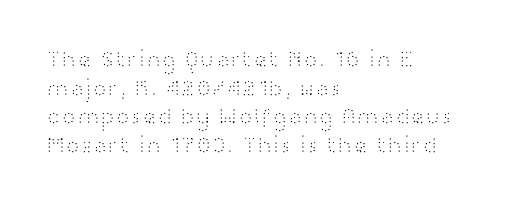
Beneath every word, the page is bare. On a weight scale, this lands at 450 or below. Look at the tracking — it's just the regular setting, nothing added. The typesetter chose a ragged-right arrangement here. Upright lettering throughout.
